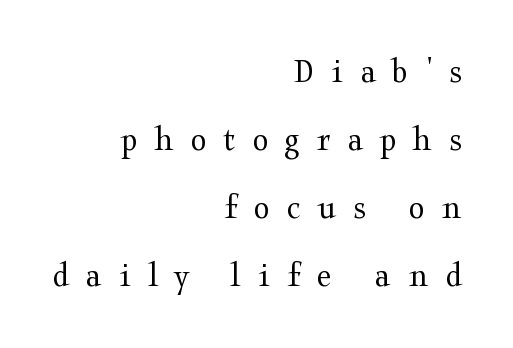
{"serif": "yes", "italic": "no", "bold": "no", "weight": "regular", "width": "wide", "stroke_contrast": "medium", "x_height": "medium", "monospaced": "no", "underline": "no", "align": "right", "line_spacing_ratio": 1.89, "letter_spacing": "wide", "letter_spacing_em": 0.48, "glyph_px": 36}
